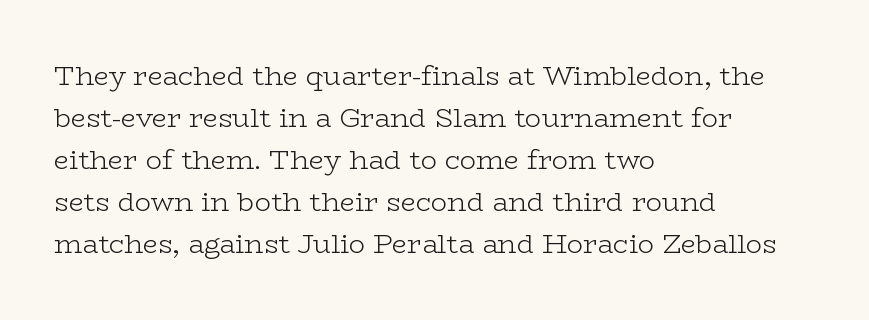
Q: Is the text bold? A: No.
Q: Is the text italic (slanted)? A: No, it is upright.
Q: Is the text underlined? A: No.
Q: How is the paragraph aligned? A: Left-aligned.
Q: Is the spacing between letters normal or unusually wide? A: Normal.
Q: Is the spacing between lines tight, normal or loose? A: Normal.
